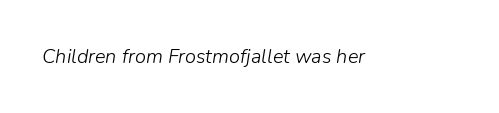
Q: Is the text bold? A: No.
Q: Is the text italic (slanted)? A: Yes, it leans right by about 9 degrees.
Q: Is the text underlined? A: No.
Q: Is the spacing between letters normal or unusually wide? A: Normal.
